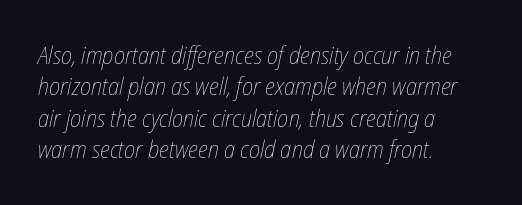
{"italic": "yes", "lean": "right", "slant_degrees": 12, "bold": "no", "underline": "no", "align": "left", "line_spacing": "normal", "line_spacing_ratio": 1.31, "letter_spacing": "normal", "letter_spacing_em": 0.0, "glyph_px": 24}
